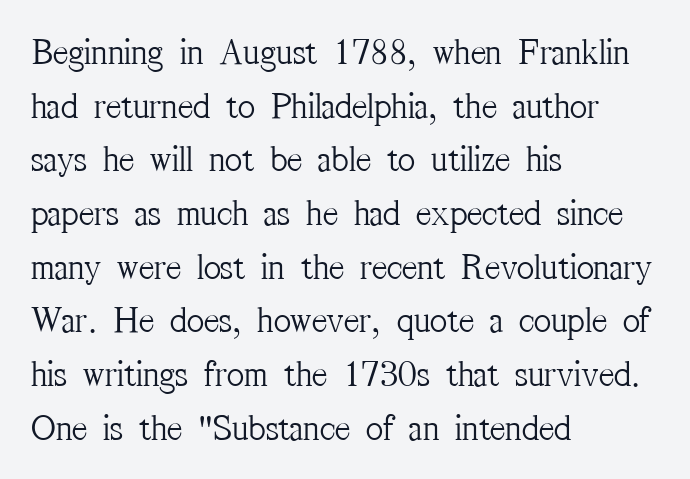
This block has exactly the height ordinary leading produces. Reading down the block, your eye returns to a fixed left position each line. Decoration check: the copy has no underline. No extra ink here — the face is not bold. Character widths vary here, with narrow letters taking less room than wide ones. It's the straight-up-and-down kind of type.
